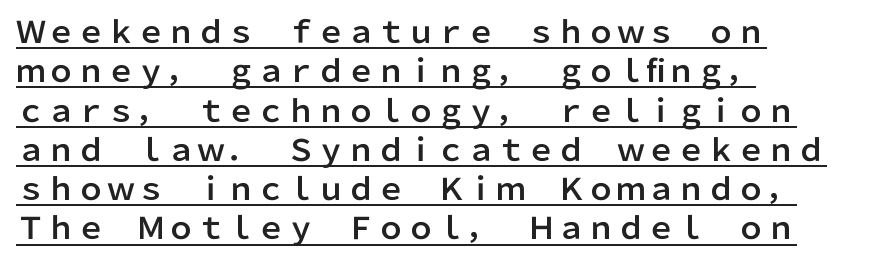
Q: Is the text italic (slanted)? A: No, it is upright.
Q: Is the typeface a serif or a sans-serif typeface? A: Sans-serif.
Q: Is the text underlined? A: Yes.
Q: How is the paragraph aligned? A: Left-aligned.
Q: Is the spacing between letters normal or unusually wide? A: Normal.
Q: Is the spacing between lines tight, normal or loose? A: Normal.
Q: Width (condensed, normal, or wide)? A: Normal.
Q: Stroke contrast? A: Low.
Q: x-height? A: Medium.
Q: Monospaced? A: No.
